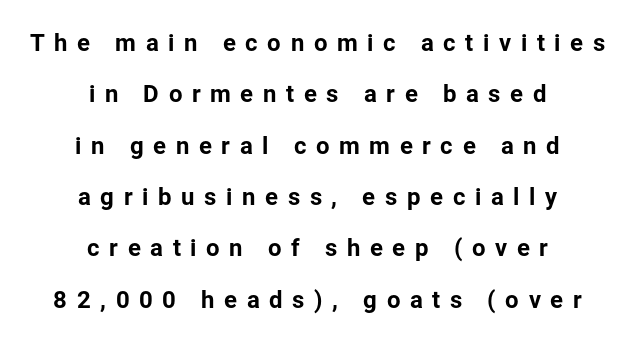
Q: Is the text italic (slanted)? A: No, it is upright.
Q: Is the text underlined? A: No.
Q: How is the paragraph aligned? A: Centered.
Q: Is the spacing between letters normal or unusually wide? A: Unusually wide.
Q: Is the spacing between lines tight, normal or loose? A: Loose.
